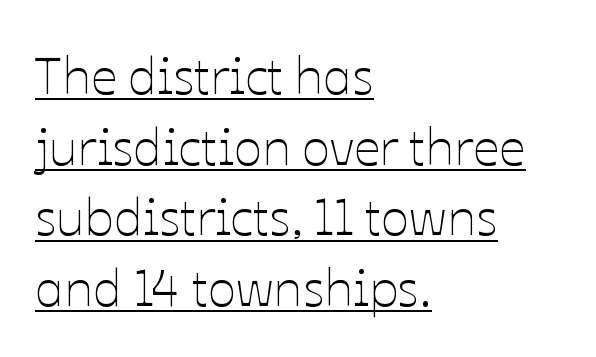
Is there much room between lines? A standard amount, neither cramped nor airy. The lettering holds an erect, upright posture throughout. The gaps between neighbouring characters are ordinary and unremarkable. Short and long lines alike share a common starting point at left. The passage shown is underscored from start to finish.
